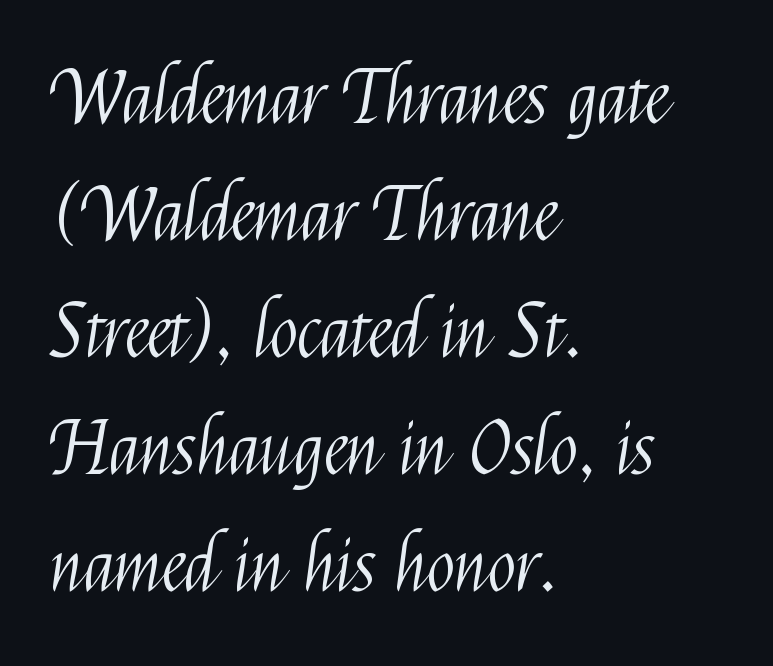
The image shows 74 px light, condensed sans-serif type; set left-aligned, normal line spacing (1.58x), normal letter spacing, not underlined; medium stroke contrast and a medium x-height.
